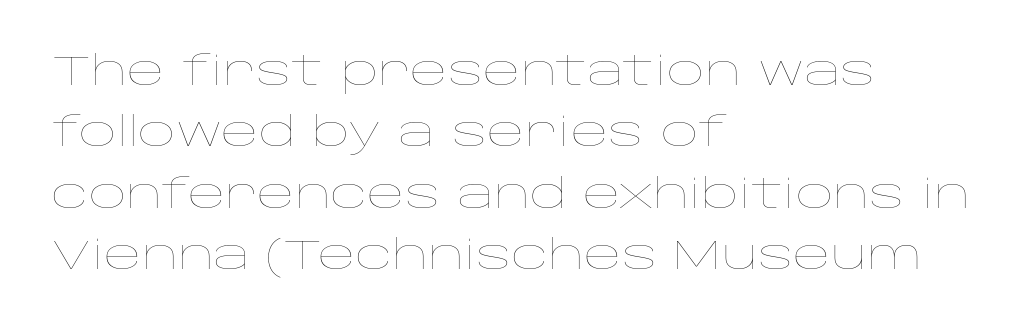
{"italic": "no", "bold": "no", "weight": "thin", "width": "wide", "stroke_contrast": "low", "x_height": "large", "monospaced": "no", "underline": "no", "align": "left", "line_spacing": "normal", "line_spacing_ratio": 1.5, "letter_spacing": "normal", "letter_spacing_em": 0.0, "glyph_px": 41}
